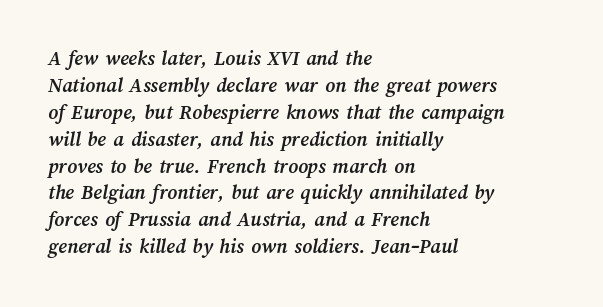
Q: Is the text bold? A: Yes.
Q: Is the text underlined? A: No.
Q: How is the paragraph aligned? A: Left-aligned.
Q: Is the spacing between letters normal or unusually wide? A: Normal.
Q: Is the spacing between lines tight, normal or loose? A: Normal.
